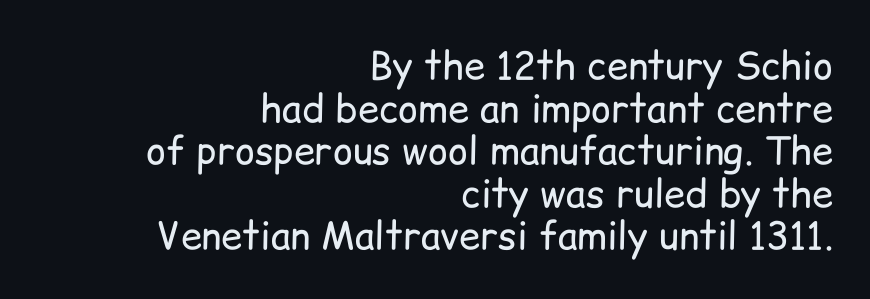
{"serif": "no", "italic": "no", "bold": "no", "weight": "regular", "width": "normal", "stroke_contrast": "low", "x_height": "medium", "monospaced": "no", "underline": "no", "align": "right", "line_spacing": "tight", "line_spacing_ratio": 1.12, "letter_spacing": "normal", "letter_spacing_em": 0.0, "glyph_px": 38}
